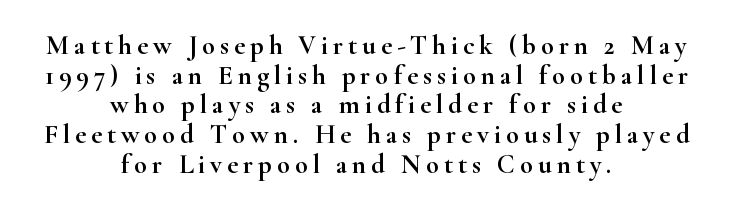
{"italic": "no", "underline": "no", "align": "center", "line_spacing": "tight", "line_spacing_ratio": 1.1, "glyph_px": 27}
